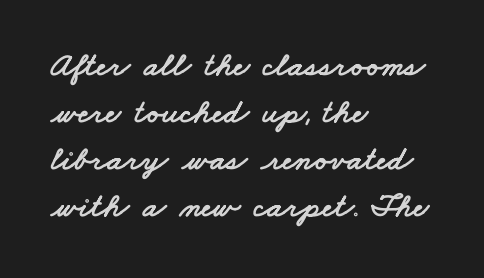
The passage shown is typed in a proportional face where columns would drift. Each row of text sits above clean, open space. The designer left line spacing at the default. Does extra space separate the letters? No, they use regular spacing. In terms of letterform style, serifs are entirely absent.
